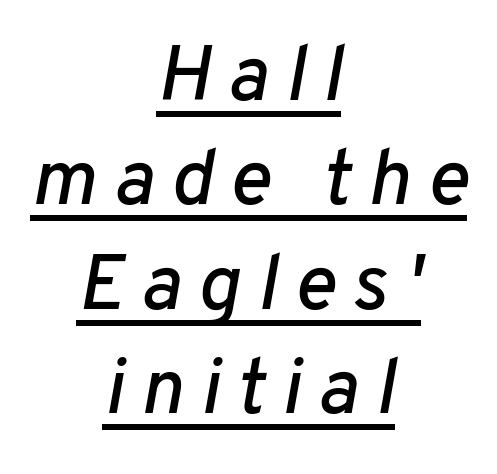
Q: Is the text italic (slanted)? A: Yes, it leans right by about 10 degrees.
Q: Is the text underlined? A: Yes.
Q: How is the paragraph aligned? A: Centered.
Q: Is the spacing between letters normal or unusually wide? A: Unusually wide.
Q: Is the spacing between lines tight, normal or loose? A: Normal.
Q: Width (condensed, normal, or wide)? A: Normal.
Q: Stroke contrast? A: Low.
Q: x-height? A: Medium.
Q: Monospaced? A: No.
